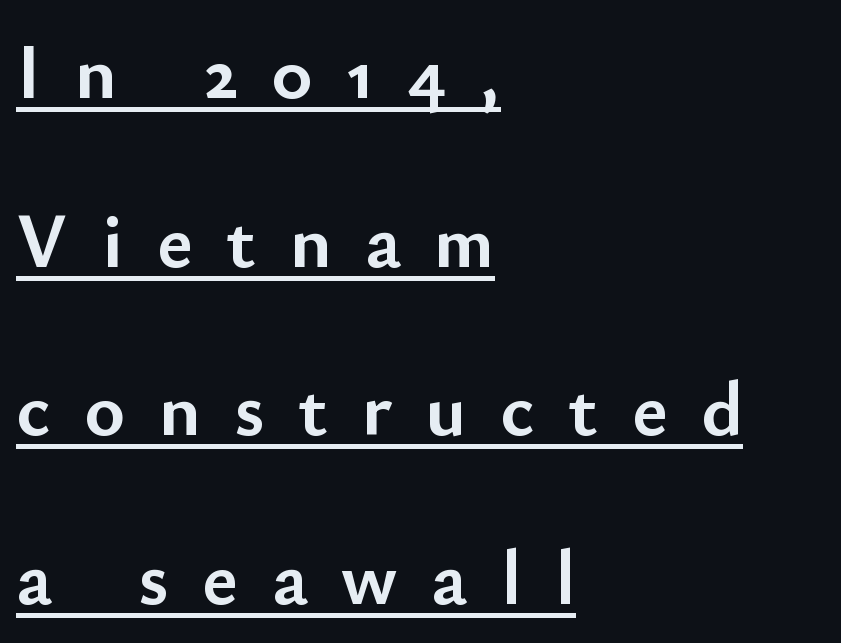
Q: Is the text bold? A: Yes.
Q: Is the text italic (slanted)? A: No, it is upright.
Q: Is the typeface a serif or a sans-serif typeface? A: Sans-serif.
Q: Is the text underlined? A: Yes.
Q: How is the paragraph aligned? A: Left-aligned.
Q: Is the spacing between letters normal or unusually wide? A: Unusually wide.
Q: Is the spacing between lines tight, normal or loose? A: Loose.
Q: Width (condensed, normal, or wide)? A: Normal.
Q: Stroke contrast? A: Low.
Q: x-height? A: Small.
Q: Monospaced? A: No.
